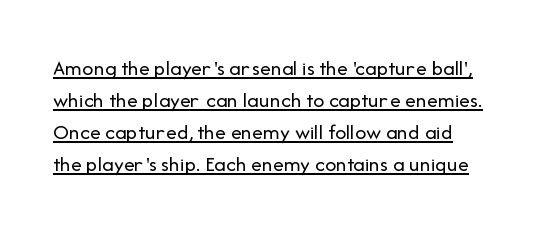
Q: Is the text bold? A: No.
Q: Is the text italic (slanted)? A: No, it is upright.
Q: Is the text underlined? A: Yes.
Q: Is the spacing between letters normal or unusually wide? A: Normal.
Q: Is the spacing between lines tight, normal or loose? A: Normal.
